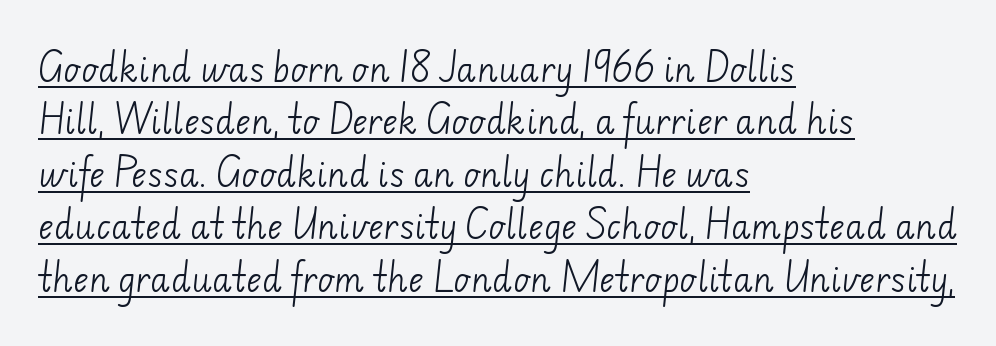
The image shows 33 px light sans-serif type; set left-aligned, normal line spacing (1.59x), normal letter spacing, underlined; low stroke contrast and a small x-height.
